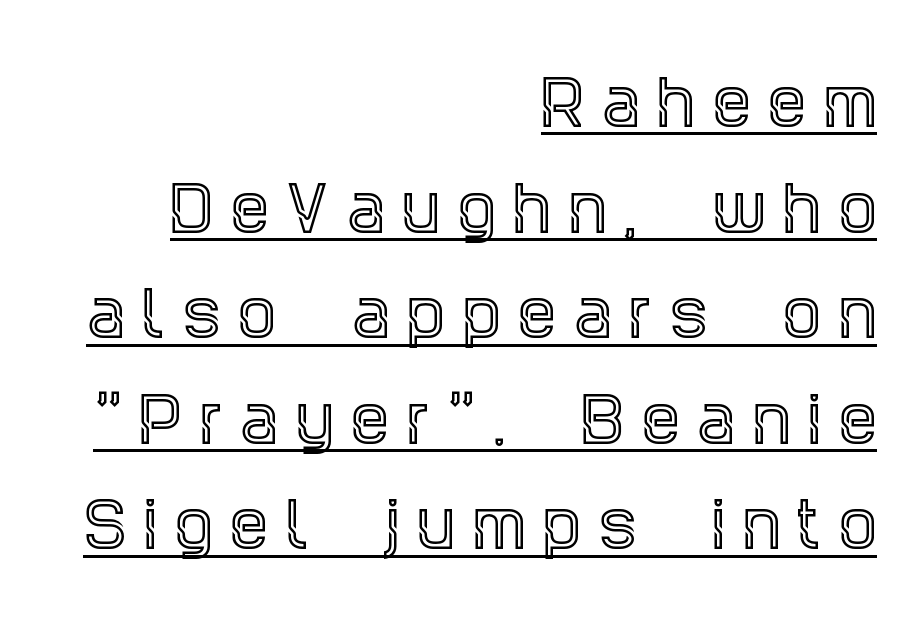
The image shows 60 px condensed serif type, upright; set right-aligned, line spacing 1.76x, unusually wide letter spacing (+0.3 em), underlined; a large x-height.
